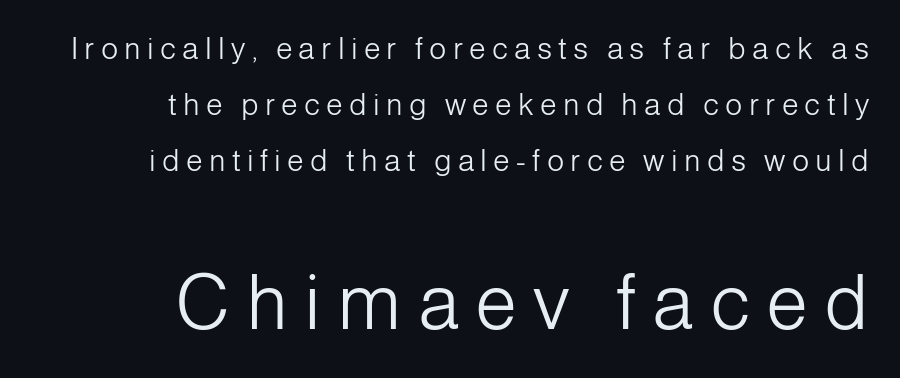
The image shows 76 px light sans-serif type, upright; set right-aligned, line spacing 1.87x, unusually wide letter spacing (+0.21 em), not underlined; the second (bottom) block is 2.53x larger; low stroke contrast and a medium x-height.
